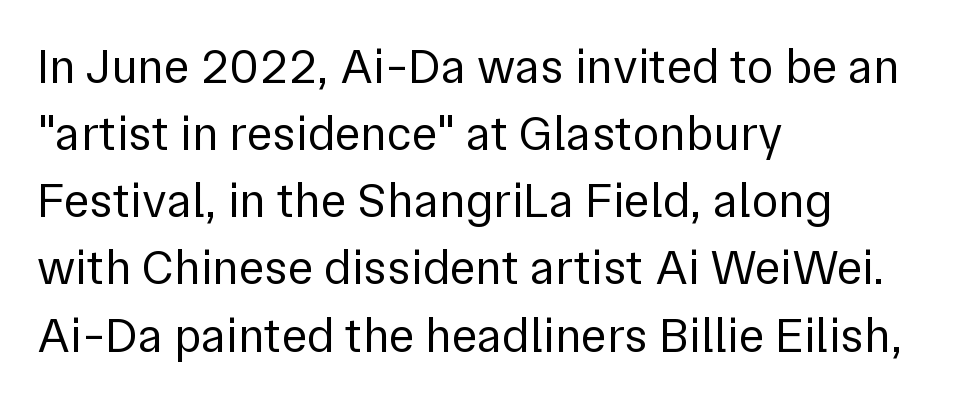
Q: Is the text bold? A: No.
Q: Is the text italic (slanted)? A: No, it is upright.
Q: Is the typeface a serif or a sans-serif typeface? A: Sans-serif.
Q: Is the text underlined? A: No.
Q: How is the paragraph aligned? A: Left-aligned.
Q: Is the spacing between letters normal or unusually wide? A: Normal.
Q: Is the spacing between lines tight, normal or loose? A: Normal.
Q: Width (condensed, normal, or wide)? A: Normal.
Q: Stroke contrast? A: Low.
Q: x-height? A: Medium.
Q: Monospaced? A: No.
